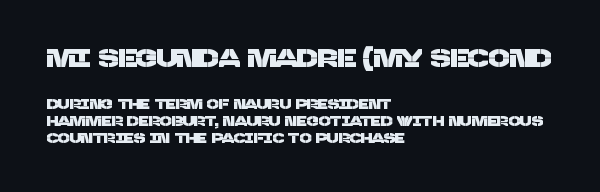
{"underline": "no", "align": "left", "line_spacing_ratio": 1.23, "letter_spacing": "normal", "letter_spacing_em": 0.0, "larger_block": "first", "size_ratio": 1.79, "glyph_px": 25}
